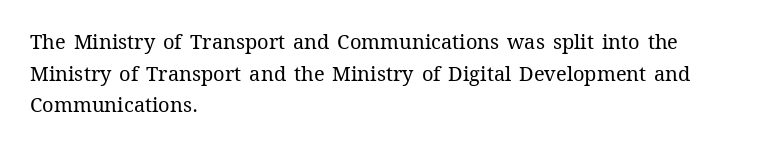
Teacher's note: observe the even left margin — that is flush-left alignment. The passage shown is not underscored anywhere. The rendering uses a moderate line-height, typical for paragraphs. Ascenders rise straight up at ninety degrees. Nobody touched the tracking dial on this one.
